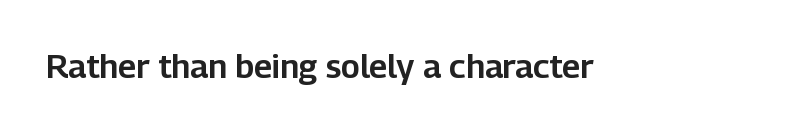
Q: Is the text italic (slanted)? A: No, it is upright.
Q: Is the typeface a serif or a sans-serif typeface? A: Sans-serif.
Q: Is the text underlined? A: No.
Q: Is the spacing between letters normal or unusually wide? A: Normal.
Q: Width (condensed, normal, or wide)? A: Normal.
Q: Stroke contrast? A: Low.
Q: x-height? A: Medium.
Q: Monospaced? A: No.
